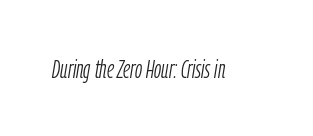
Bare-footed words on every line. Default kerning and tracking; the words read as compact shapes. Heaviness? Minimal to ordinary, like unemphasized prose. It's the slanting kind of type.
